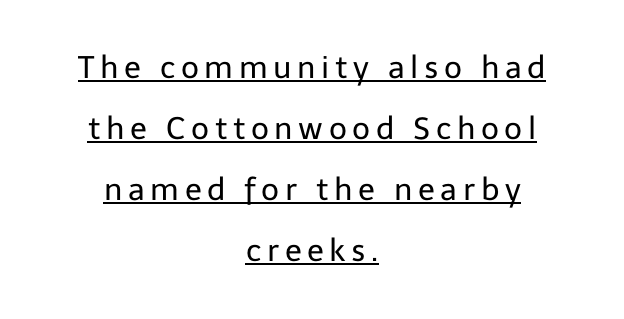
Q: Is the text bold? A: No.
Q: Is the text italic (slanted)? A: No, it is upright.
Q: Is the typeface a serif or a sans-serif typeface? A: Sans-serif.
Q: Is the text underlined? A: Yes.
Q: How is the paragraph aligned? A: Centered.
Q: Is the spacing between lines tight, normal or loose? A: Loose.
Q: Width (condensed, normal, or wide)? A: Normal.
Q: Stroke contrast? A: Low.
Q: x-height? A: Medium.
Q: Monospaced? A: No.
